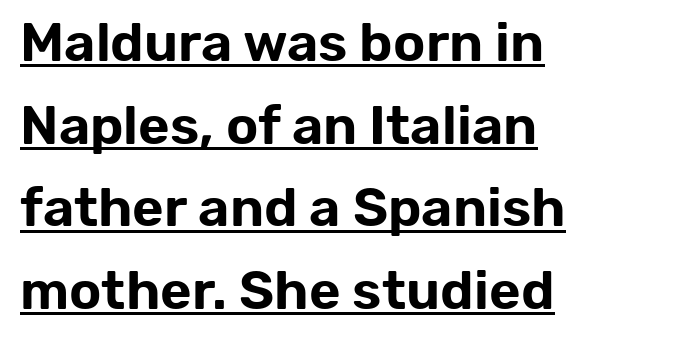
The image shows 54 px sans-serif type, upright; set left-aligned, normal line spacing (1.53x), normal letter spacing, underlined; low stroke contrast and a medium x-height.
